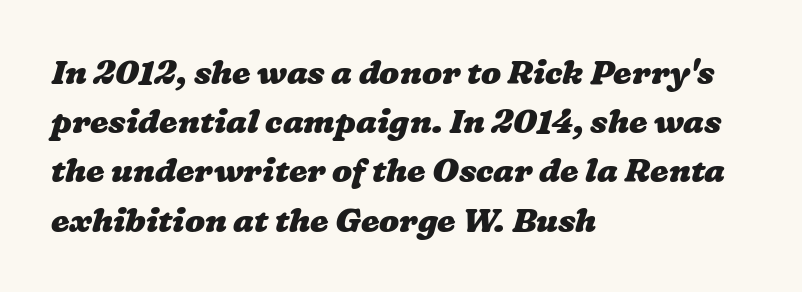
Unmarked baselines from the first word to the last. Typeset ragged right — the left edge is the straight one. Here the glyphs are tracked normally, forming tight word shapes. The passage shown is typed in a proportional face where columns would drift. I'd describe the lettering as bold — thick and assertive. In terms of leading, this rendering sits right in the middle.
